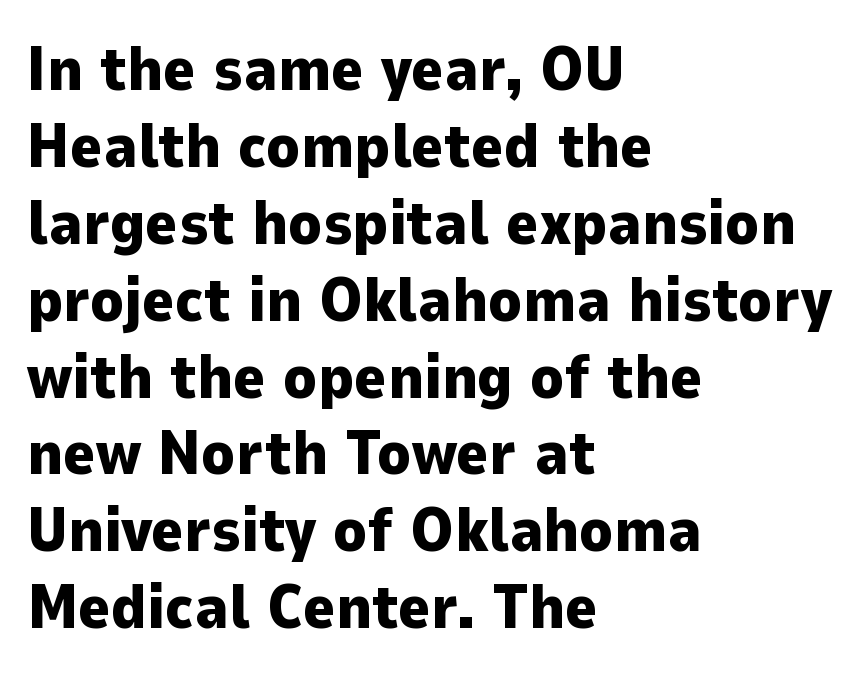
The image shows 62 px heavy sans-serif type, upright; set left-aligned, line spacing 1.24x, normal letter spacing, not underlined; low stroke contrast and a medium x-height.
